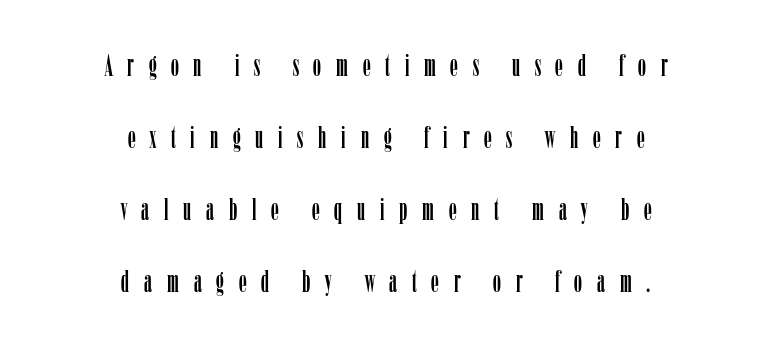
These lines are rendered in a variable-pitch font. Font category for this specimen: serif. These lines have a slow, spaced-out rhythm from letter to letter. A student would call this center alignment; a typographer would say set centered.
